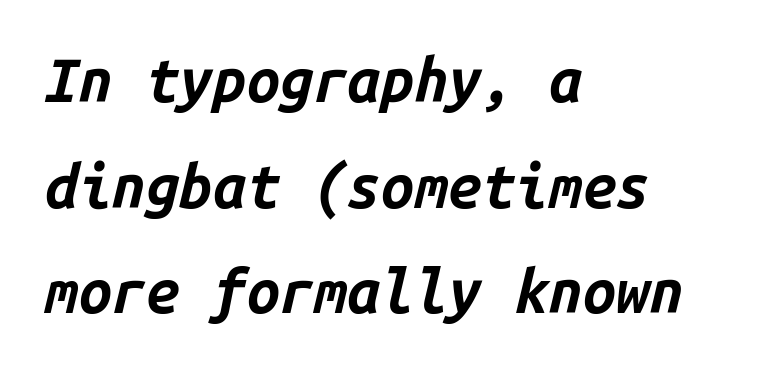
The image shows 60 px bold type, italic (leaning right), monospaced; set left-aligned, line spacing 1.76x, normal letter spacing, not underlined; low stroke contrast and a medium x-height.
